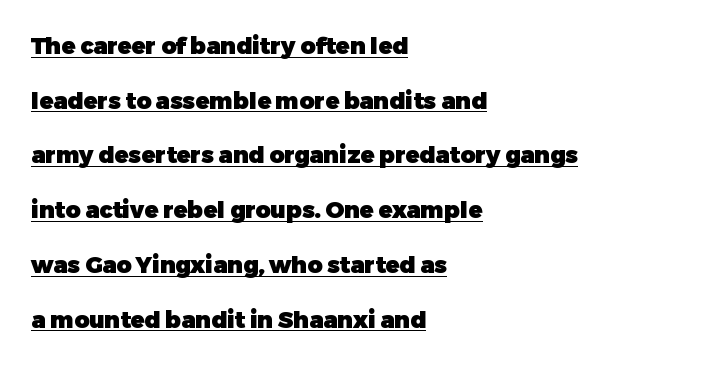
The image shows 23 px bold type, upright; set left-aligned, loose line spacing (2.38x), normal letter spacing, underlined.
